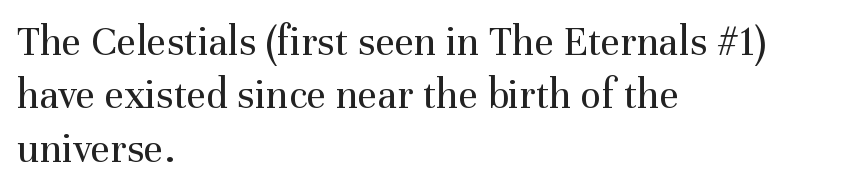
The image shows 43 px regular-weight serif type, upright; set left-aligned, line spacing 1.24x, normal letter spacing, not underlined; medium stroke contrast and a medium x-height.
